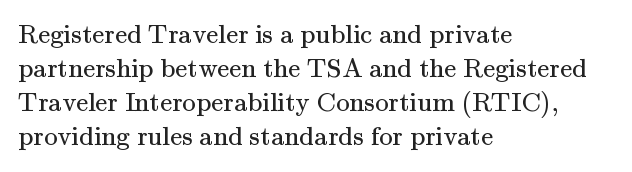
The image shows 27 px text type, upright; set left-aligned, normal line spacing (1.26x), normal letter spacing, not underlined.
